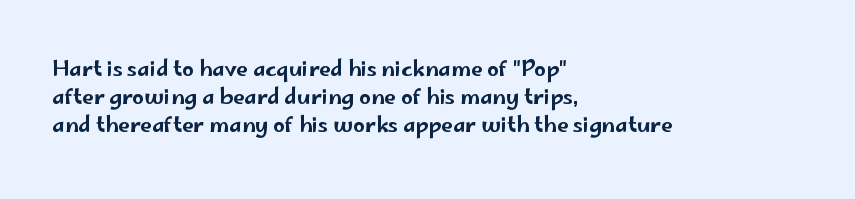
The image shows 21 px text type, upright; set left-aligned, normal line spacing (1.34x), normal letter spacing, not underlined.
